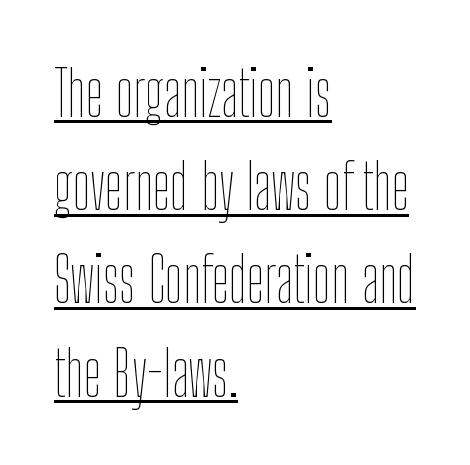
The image shows 63 px thin, condensed type, upright; set left-aligned, normal line spacing (1.48x), normal letter spacing, underlined; low stroke contrast and a medium x-height.
